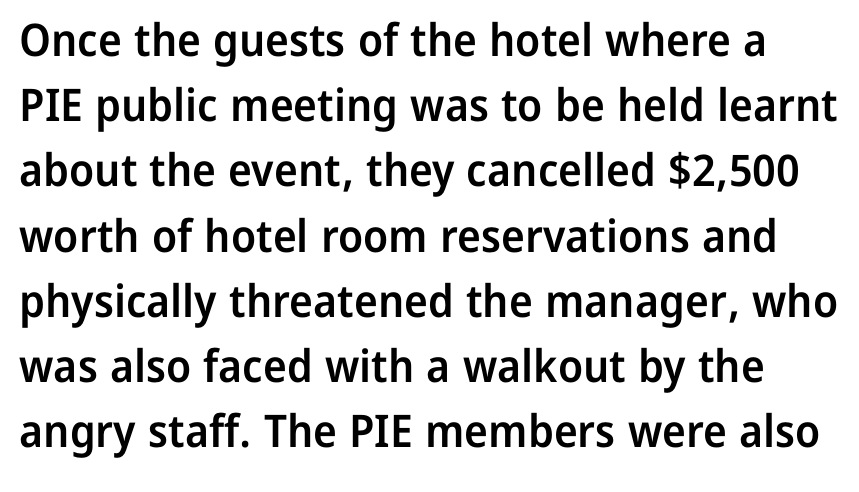
The image shows 45 px semibold sans-serif type, upright; set normal line spacing (1.45x), normal letter spacing, not underlined; low stroke contrast and a medium x-height.
